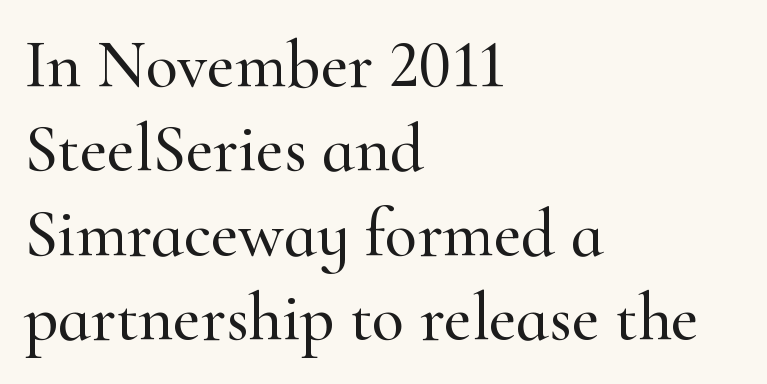
{"serif": "yes", "italic": "no", "width": "normal", "stroke_contrast": "high", "x_height": "small", "monospaced": "no", "underline": "no", "align": "left", "line_spacing": "normal", "line_spacing_ratio": 1.26, "letter_spacing": "normal", "letter_spacing_em": 0.0, "glyph_px": 67}
